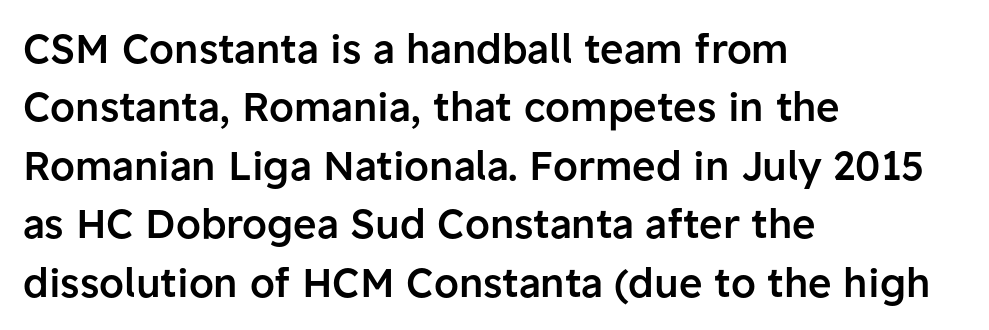
Q: Is the text bold? A: Semi-bold.
Q: Is the text italic (slanted)? A: No, it is upright.
Q: Is the typeface a serif or a sans-serif typeface? A: Sans-serif.
Q: Is the text underlined? A: No.
Q: How is the paragraph aligned? A: Left-aligned.
Q: Is the spacing between letters normal or unusually wide? A: Normal.
Q: Is the spacing between lines tight, normal or loose? A: Normal.
Q: Width (condensed, normal, or wide)? A: Normal.
Q: Stroke contrast? A: Low.
Q: x-height? A: Medium.
Q: Monospaced? A: No.
